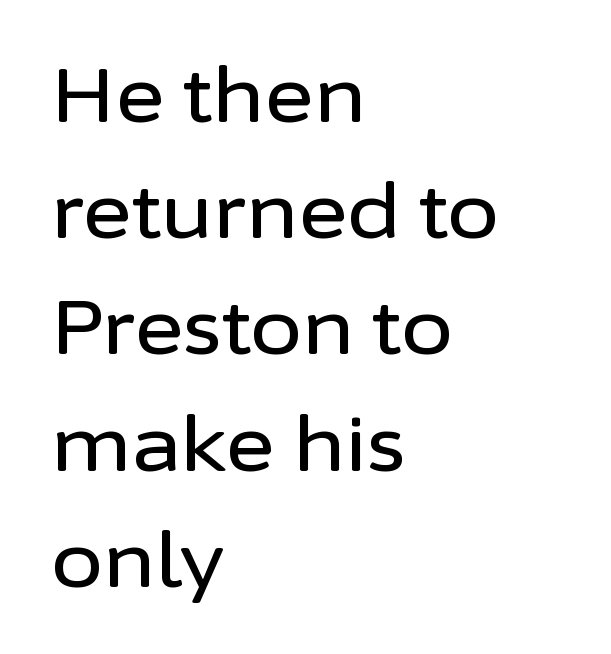
{"serif": "no", "italic": "no", "width": "normal", "stroke_contrast": "low", "x_height": "medium", "monospaced": "no", "underline": "no", "align": "left", "line_spacing": "normal", "line_spacing_ratio": 1.55, "letter_spacing": "normal", "letter_spacing_em": 0.0, "glyph_px": 75}
